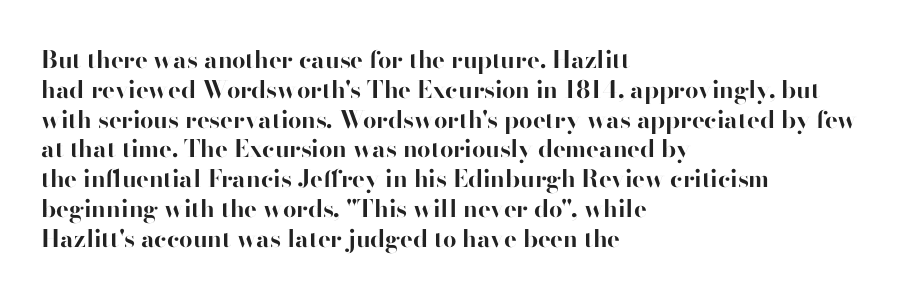
Every character sits straight up, as roman type does. This rendering uses left alignment, leaving the right contour irregular. Letters rest on an invisible, unmarked baseline. The passage shown has conventional tracking throughout. Pretty heavy lettering here — definitely bold.
